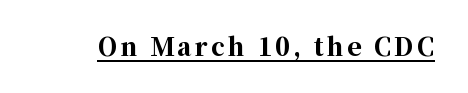
Q: Is the text bold? A: Yes.
Q: Is the text italic (slanted)? A: No, it is upright.
Q: Is the text underlined? A: Yes.
